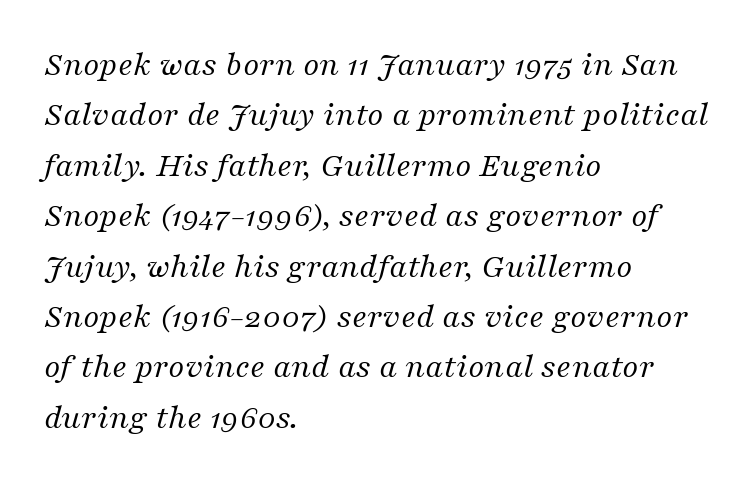
These glyphs show unthickened strokes, regular width or finer. Each letter keeps its own natural width here, so spacing adapts to shape. Standard letterfit; no display-style spreading of the glyphs. The passage shown leans; its letterforms are oblique. The lines in this sample share a left origin and differ only in where they stop.
